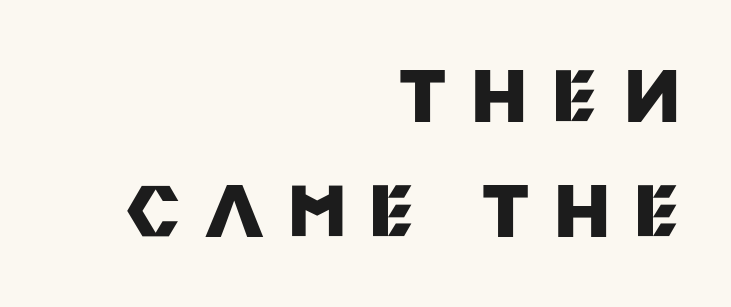
The image shows 72 px heavy sans-serif type, upright; set right-aligned, normal line spacing (1.6x), unusually wide letter spacing (+0.36 em), not underlined; medium stroke contrast and a large x-height.
